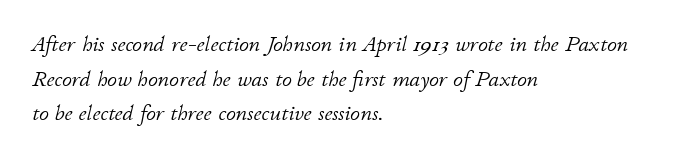
Heft: none added — not bold. The leading is moderate, giving the passage an even texture. Caption: multi-line text, flush left, ragged right. Only glyphs here, with clear space below each row. Between one letter and the next there's only the usual sliver of space.
